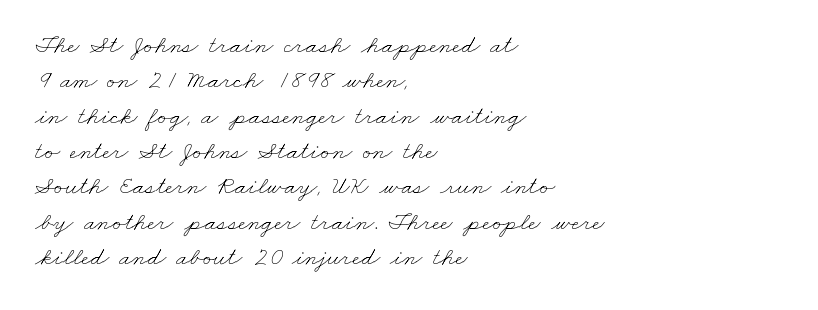
{"bold": "no", "underline": "no", "align": "left", "line_spacing": "normal", "line_spacing_ratio": 1.36, "letter_spacing": "normal", "letter_spacing_em": 0.0, "glyph_px": 26}
